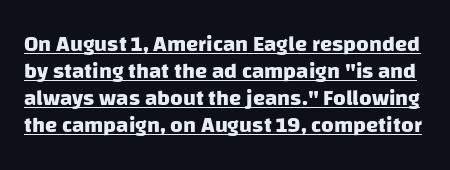
A rule runs beneath these lines of type. The face used here is rendered with its standard letterfit. Summary of weight: heavy, a full bold.
